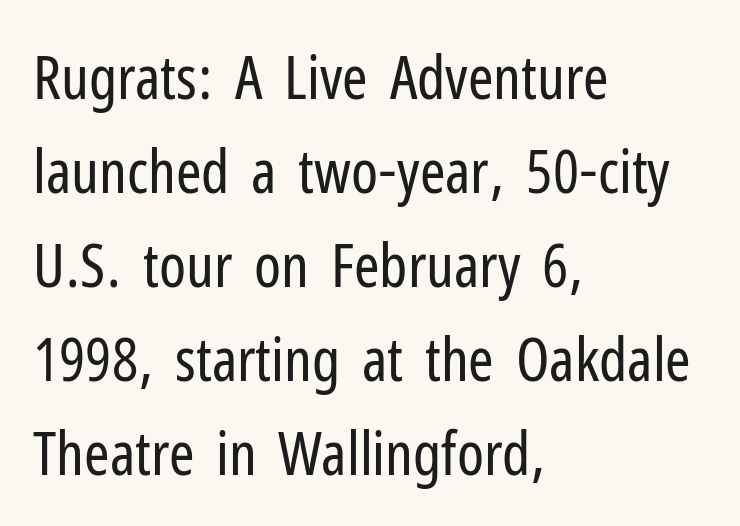
The image shows 61 px regular-weight, condensed sans-serif type, upright; set left-aligned, normal line spacing (1.54x), normal letter spacing, not underlined; low stroke contrast and a medium x-height.
